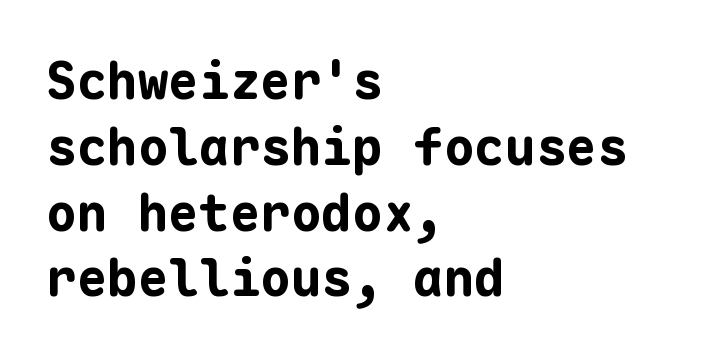
The image shows 51 px bold sans-serif type, upright, monospaced; set left-aligned, normal line spacing (1.29x), normal letter spacing, not underlined; low stroke contrast and a medium x-height.
